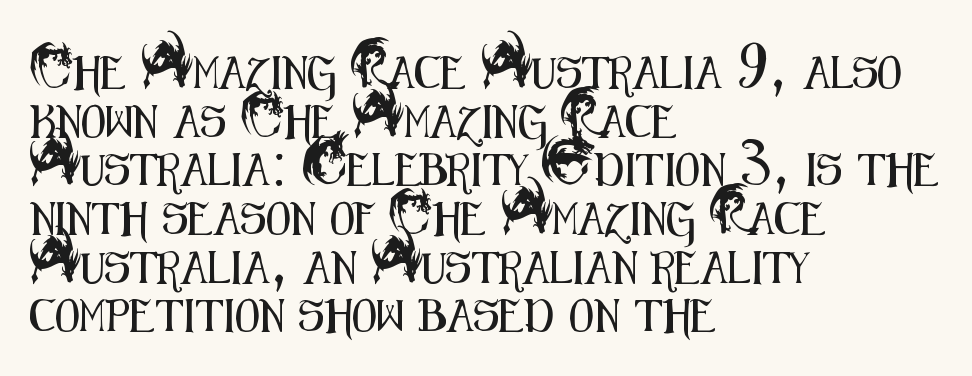
{"serif": "no", "italic": "no", "width": "condensed", "stroke_contrast": "medium", "x_height": "small", "monospaced": "no", "underline": "no", "align": "left", "line_spacing": "normal", "line_spacing_ratio": 1.52, "letter_spacing": "normal", "letter_spacing_em": 0.0, "glyph_px": 32}
